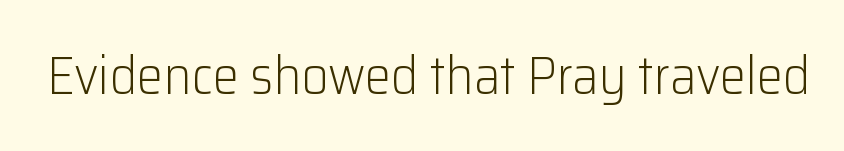
Varying glyph widths throughout — classic text-font behaviour. This sample uses a sans-serif face. Heaviness? Minimal to ordinary, like unemphasized prose. The foot of each line stays bare and open. The gaps between neighbouring characters are ordinary and unremarkable.
